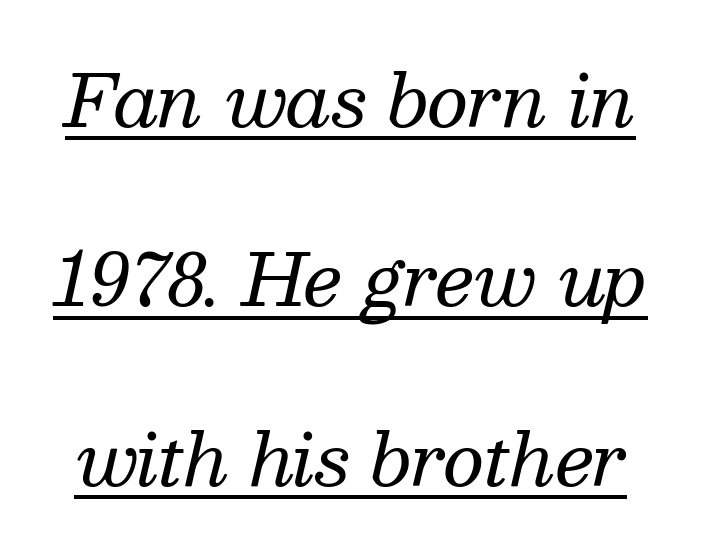
Quick note: underline on. Think standard paragraph weight, or any step lighter than that. Successive baselines arrive slowly, with a big drop between each. In terms of posture, this sample is oblique. The font family rendered here belongs to the serif group. Between one letter and the next there's only the usual sliver of space.
